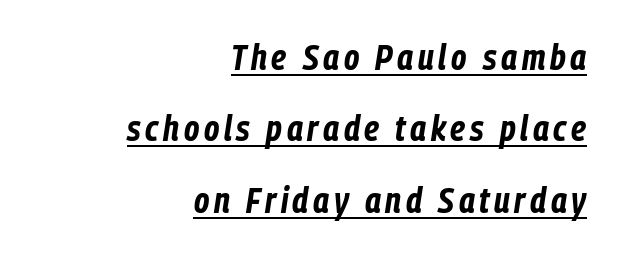
Its strokes are broad and dark, the hallmark of bold type. The typesetter has applied underlining to the passage shown. You could not count columns in this text — the font is proportionally spaced. Reading down the column, the eye jumps a long way to each next line.
